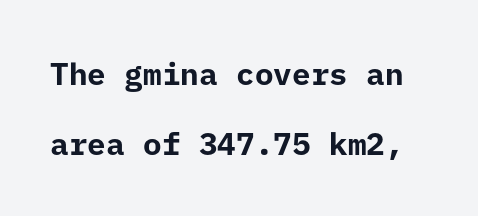
The image shows 31 px bold sans-serif type, upright; set loose line spacing (2.25x), normal letter spacing, not underlined; low stroke contrast and a medium x-height.
